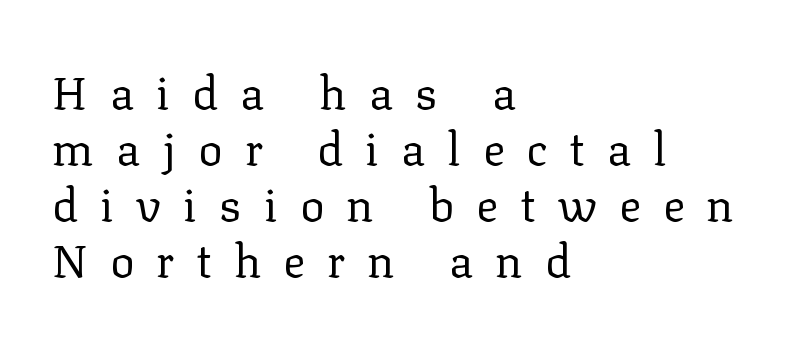
{"serif": "yes", "italic": "no", "bold": "no", "weight": "regular", "width": "normal", "stroke_contrast": "low", "x_height": "medium", "monospaced": "no", "underline": "no", "align": "left", "line_spacing_ratio": 1.22, "letter_spacing": "wide", "letter_spacing_em": 0.48, "glyph_px": 46}
